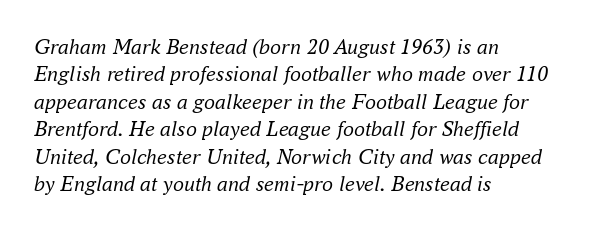
Q: Is the text bold? A: No.
Q: Is the text italic (slanted)? A: Yes, it leans right by about 16 degrees.
Q: Is the text underlined? A: No.
Q: How is the paragraph aligned? A: Left-aligned.
Q: Is the spacing between letters normal or unusually wide? A: Normal.
Q: Is the spacing between lines tight, normal or loose? A: Normal.
